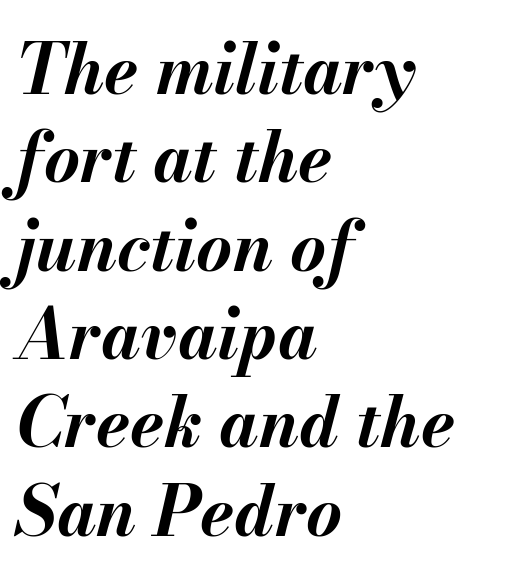
{"italic": "yes", "lean": "right", "slant_degrees": 13, "bold": "yes", "weight": "bold", "width": "normal", "stroke_contrast": "medium", "x_height": "small", "monospaced": "no", "underline": "no", "align": "left", "line_spacing": "normal", "line_spacing_ratio": 1.28, "letter_spacing": "normal", "letter_spacing_em": 0.0, "glyph_px": 69}
